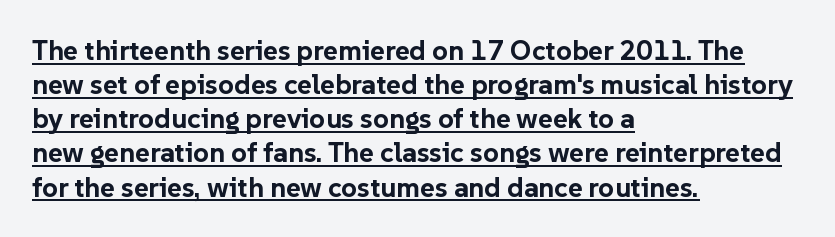
Q: Is the text bold? A: Yes.
Q: Is the text italic (slanted)? A: No, it is upright.
Q: Is the typeface a serif or a sans-serif typeface? A: Sans-serif.
Q: Is the text underlined? A: Yes.
Q: How is the paragraph aligned? A: Left-aligned.
Q: Is the spacing between letters normal or unusually wide? A: Normal.
Q: Width (condensed, normal, or wide)? A: Normal.
Q: Stroke contrast? A: Low.
Q: x-height? A: Medium.
Q: Monospaced? A: No.
